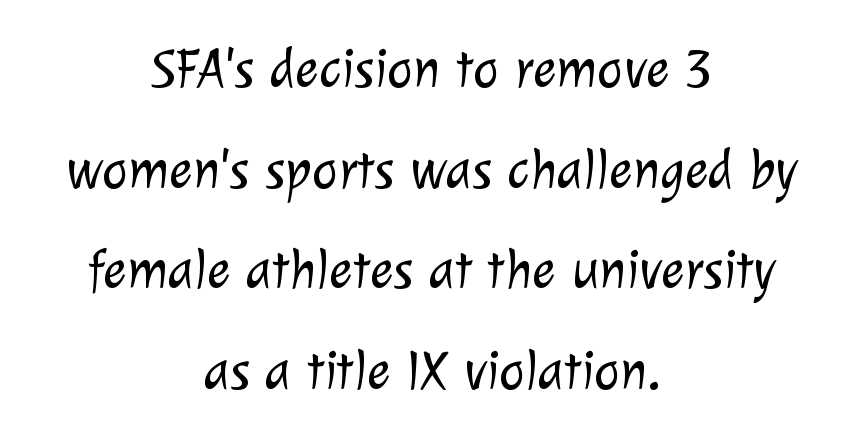
Q: Is the text bold? A: No.
Q: Is the typeface a serif or a sans-serif typeface? A: Sans-serif.
Q: Is the text underlined? A: No.
Q: How is the paragraph aligned? A: Centered.
Q: Is the spacing between letters normal or unusually wide? A: Normal.
Q: Width (condensed, normal, or wide)? A: Normal.
Q: Stroke contrast? A: Low.
Q: x-height? A: Medium.
Q: Monospaced? A: No.
